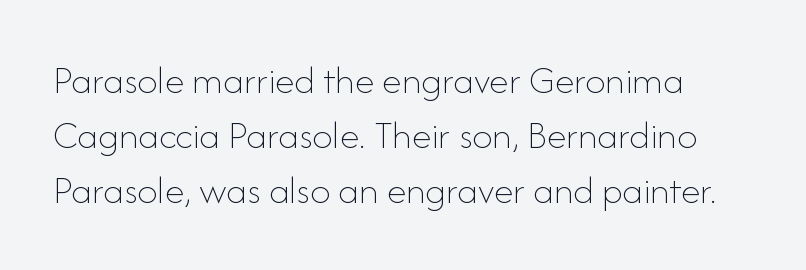
The image shows 40 px thin type, upright; set normal line spacing (1.37x), normal letter spacing, not underlined; low stroke contrast and a small x-height.
